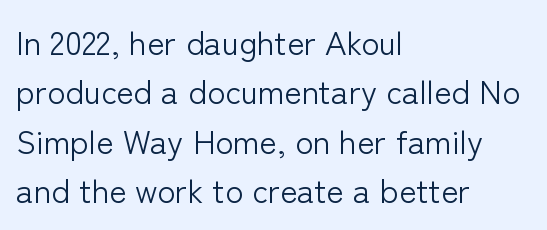
Q: Is the text bold? A: No.
Q: Is the text italic (slanted)? A: No, it is upright.
Q: Is the typeface a serif or a sans-serif typeface? A: Sans-serif.
Q: Is the text underlined? A: No.
Q: How is the paragraph aligned? A: Left-aligned.
Q: Is the spacing between letters normal or unusually wide? A: Normal.
Q: Is the spacing between lines tight, normal or loose? A: Normal.
Q: Width (condensed, normal, or wide)? A: Normal.
Q: Stroke contrast? A: Low.
Q: x-height? A: Medium.
Q: Monospaced? A: No.
